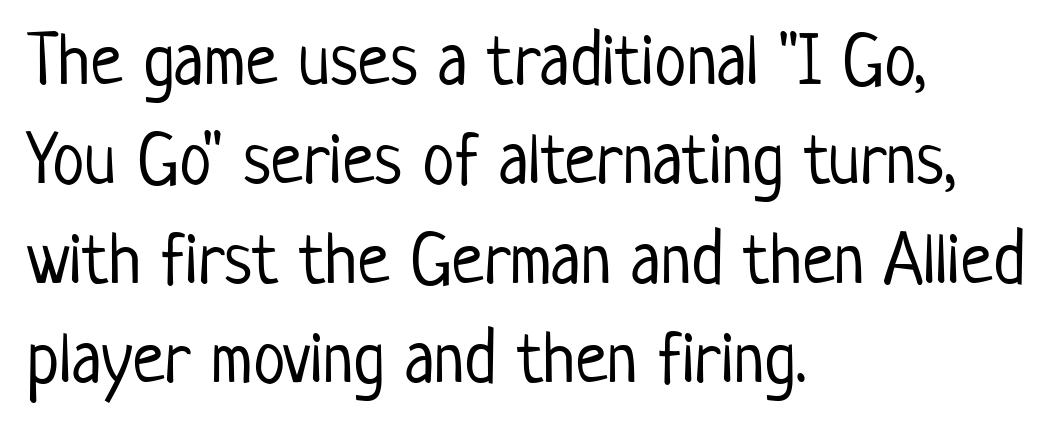
{"serif": "no", "italic": "no", "bold": "no", "weight": "light", "width": "condensed", "stroke_contrast": "low", "x_height": "medium", "monospaced": "no", "underline": "no", "align": "left", "line_spacing": "normal", "line_spacing_ratio": 1.36, "letter_spacing": "normal", "letter_spacing_em": 0.0, "glyph_px": 73}
